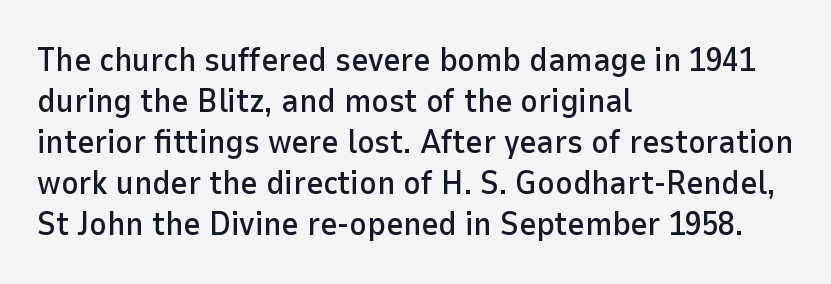
The image shows 33 px sans-serif type, upright; set left-aligned, line spacing 1.24x, normal letter spacing, not underlined; low stroke contrast and a medium x-height.
